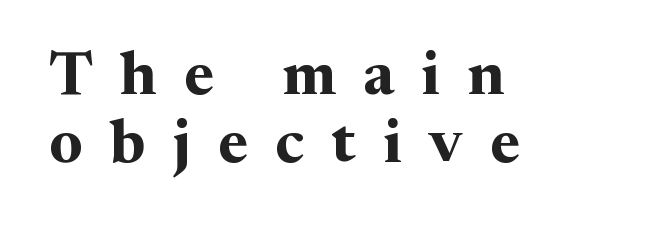
{"serif": "yes", "italic": "no", "bold": "yes", "weight": "bold", "width": "normal", "stroke_contrast": "medium", "x_height": "medium", "monospaced": "no", "underline": "no", "align": "left", "line_spacing": "tight", "line_spacing_ratio": 1.11, "letter_spacing": "wide", "letter_spacing_em": 0.45, "glyph_px": 61}
